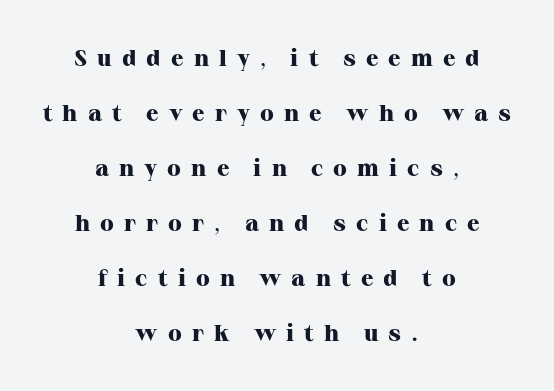
{"italic": "no", "bold": "yes", "underline": "no", "align": "center", "line_spacing": "loose", "line_spacing_ratio": 2.39, "letter_spacing": "wide", "letter_spacing_em": 0.44, "glyph_px": 23}
